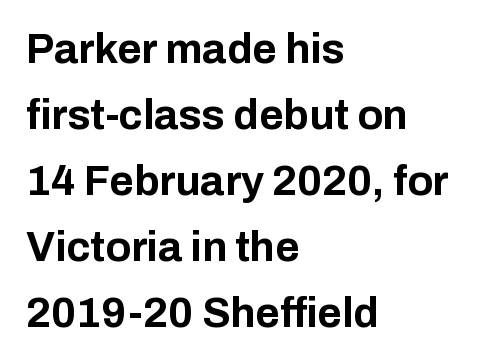
Q: Is the text bold? A: Yes.
Q: Is the text italic (slanted)? A: No, it is upright.
Q: Is the typeface a serif or a sans-serif typeface? A: Sans-serif.
Q: Is the text underlined? A: No.
Q: How is the paragraph aligned? A: Left-aligned.
Q: Is the spacing between letters normal or unusually wide? A: Normal.
Q: Is the spacing between lines tight, normal or loose? A: Normal.
Q: Width (condensed, normal, or wide)? A: Normal.
Q: Stroke contrast? A: Low.
Q: x-height? A: Medium.
Q: Monospaced? A: No.
